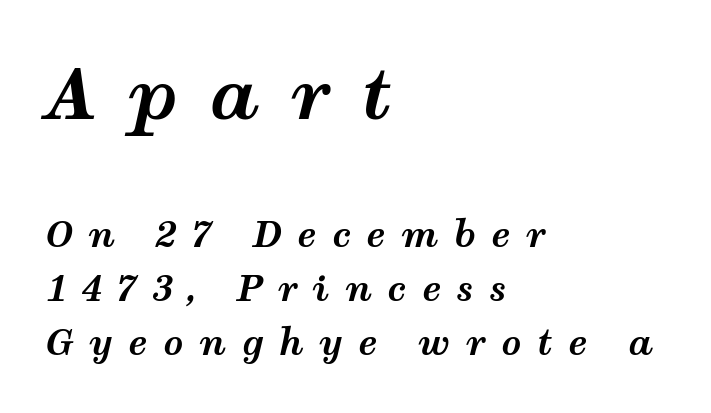
The image shows 70 px bold, wide type, italic (leaning right); set left-aligned, normal line spacing (1.54x), unusually wide letter spacing (+0.44 em), not underlined; the first (top) block is 2.0x larger; medium stroke contrast and a medium x-height.
